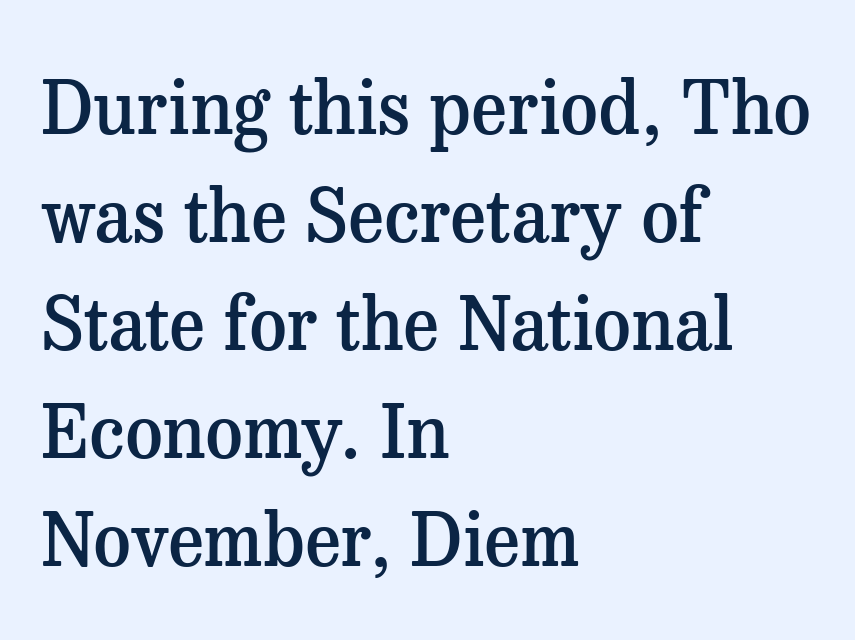
Q: Is the text bold? A: Semi-bold.
Q: Is the text italic (slanted)? A: No, it is upright.
Q: Is the typeface a serif or a sans-serif typeface? A: Serif.
Q: Is the text underlined? A: No.
Q: How is the paragraph aligned? A: Left-aligned.
Q: Is the spacing between letters normal or unusually wide? A: Normal.
Q: Is the spacing between lines tight, normal or loose? A: Normal.
Q: Width (condensed, normal, or wide)? A: Normal.
Q: Stroke contrast? A: Medium.
Q: x-height? A: Medium.
Q: Monospaced? A: No.
